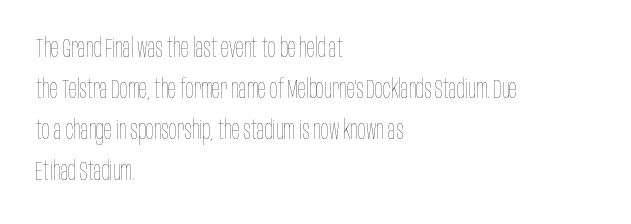
The words here are not underlined. Unbolded letterforms with no extra heft. Quick note: interline space is typical. These lines stack with their left ends in a neat column. Ordinary non-slanted type is in use. Here the glyphs are tracked normally, forming tight word shapes.
